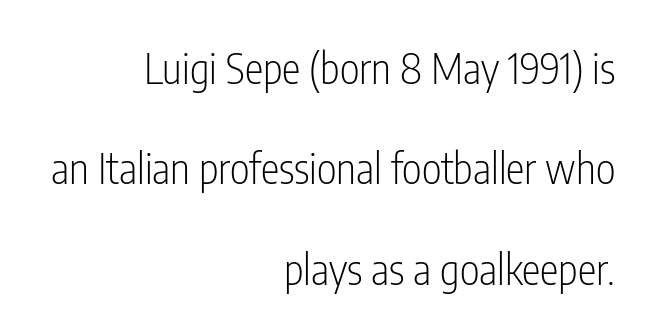
{"serif": "no", "italic": "no", "bold": "no", "weight": "light", "width": "condensed", "stroke_contrast": "low", "x_height": "medium", "monospaced": "no", "underline": "no", "align": "right", "line_spacing": "loose", "line_spacing_ratio": 2.39, "letter_spacing": "normal", "letter_spacing_em": 0.0, "glyph_px": 42}
